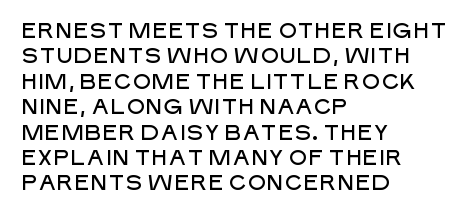
Short and long lines alike share a common starting point at left. Letters rest on an invisible, unmarked baseline. No extra tracking has been applied to these lines. Is there any slant? The stems are plumb.
